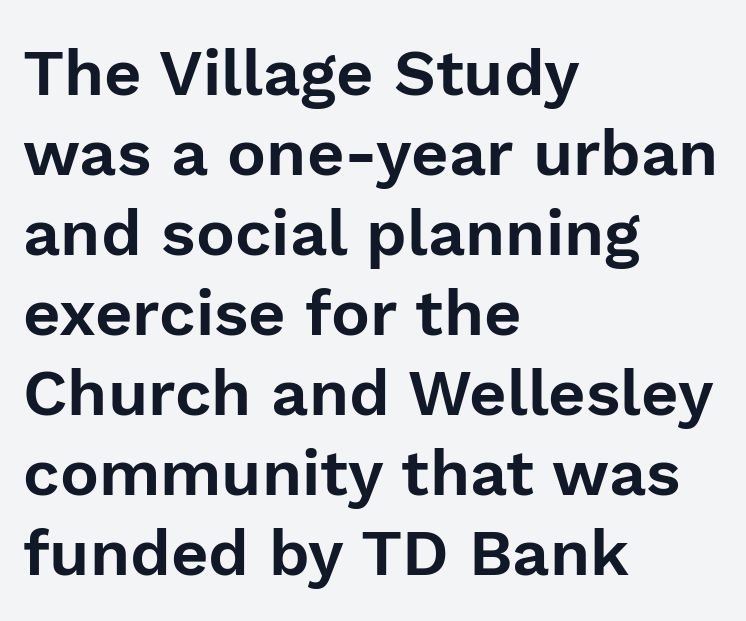
Q: Is the text italic (slanted)? A: No, it is upright.
Q: Is the typeface a serif or a sans-serif typeface? A: Sans-serif.
Q: Is the text underlined? A: No.
Q: How is the paragraph aligned? A: Left-aligned.
Q: Is the spacing between letters normal or unusually wide? A: Normal.
Q: Width (condensed, normal, or wide)? A: Normal.
Q: Stroke contrast? A: Low.
Q: x-height? A: Medium.
Q: Monospaced? A: No.
